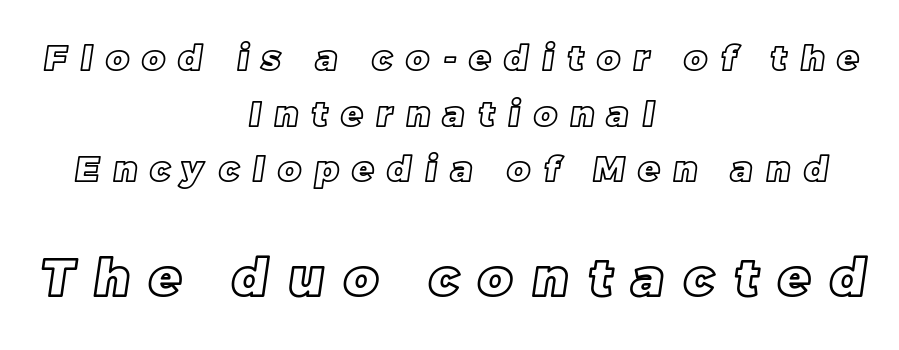
The image shows 52 px text type; set centered, normal line spacing (1.59x), unusually wide letter spacing (+0.39 em), not underlined; the second (bottom) block is 1.49x larger; a large x-height.
